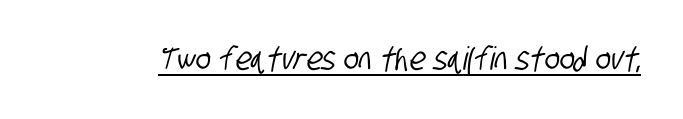
{"serif": "no", "width": "condensed", "stroke_contrast": "low", "x_height": "large", "monospaced": "no", "underline": "yes", "letter_spacing": "normal", "letter_spacing_em": 0.0, "glyph_px": 32}
